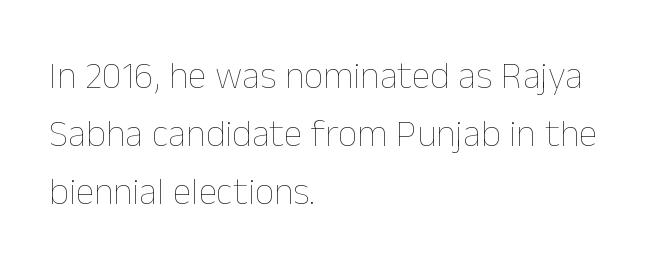
Interline gaps are of average width in this sample. Every row of glyphs begins at an identical x-position on the left. The characters are drawn with everyday or finer stroke widths. This is roman type, the default non-slanted kind. The rendering keeps characters at their native spacing. Check under the words: just untouched page.
